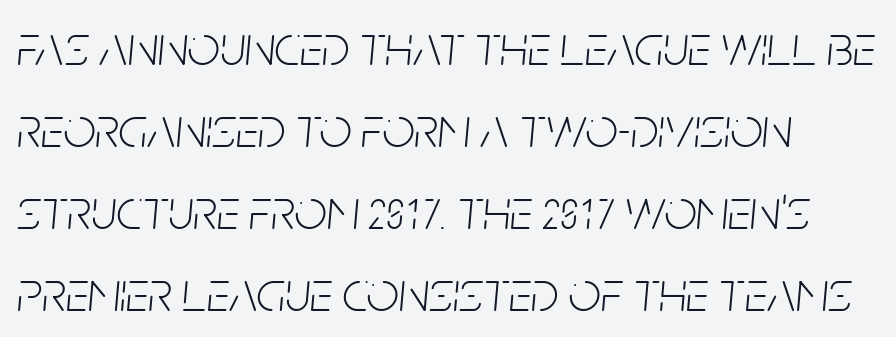
The image shows 57 px light, condensed type, italic (leaning right); set left-aligned, normal line spacing (1.44x), normal letter spacing, not underlined; low stroke contrast and a large x-height.
